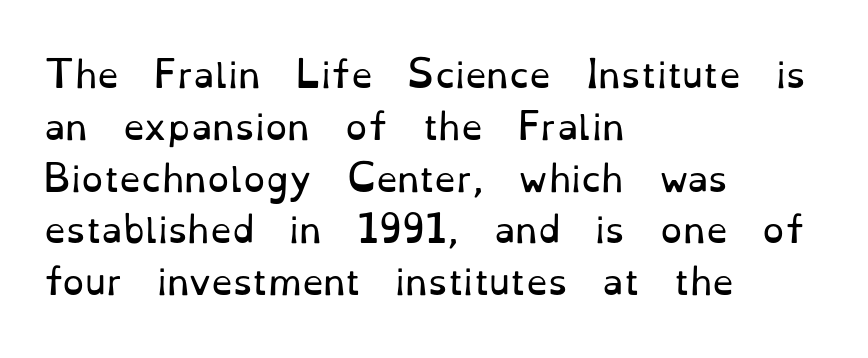
{"italic": "no", "bold": "no", "weight": "regular", "width": "normal", "stroke_contrast": "low", "x_height": "small", "monospaced": "no", "underline": "no", "align": "left", "line_spacing": "normal", "line_spacing_ratio": 1.48, "letter_spacing": "normal", "letter_spacing_em": 0.0, "glyph_px": 35}
